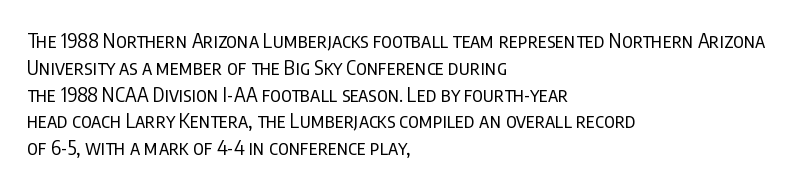
Unlike italic type, these characters show no tilt at all. Honestly, there is no underline to notice here at all. The ragged edge is on the right, which tells us the setting is flush left. Tracking here is standard; glyphs follow each other at the usual distance.
